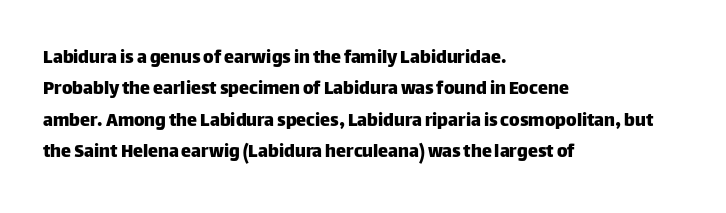
The image shows 20 px text type, upright; set left-aligned, normal line spacing (1.57x), normal letter spacing, not underlined.
